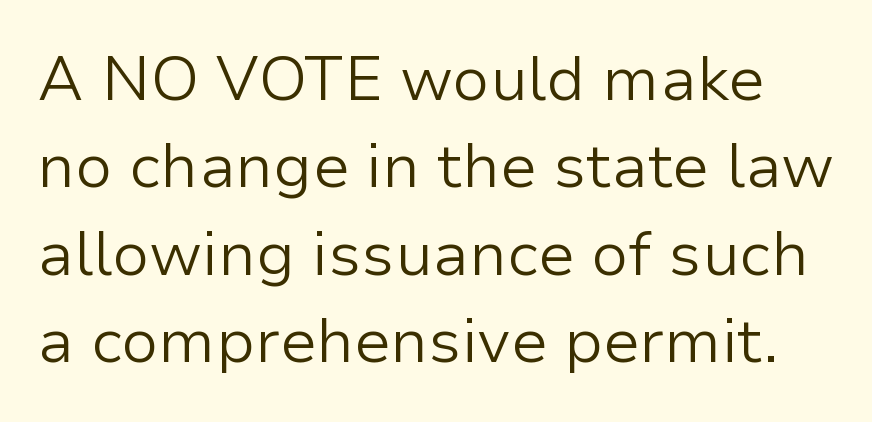
Is the stroke heavy? The answer is a plain regular-or-lighter. The words here are not underlined. One glance says typical: line gaps are just what's usual. Tracking here is standard; glyphs follow each other at the usual distance.
